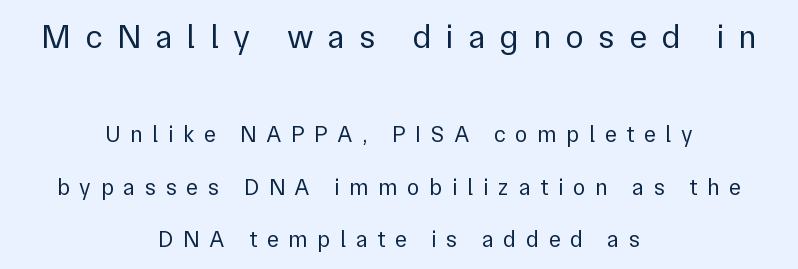
Q: Is the text bold? A: No.
Q: Is the text italic (slanted)? A: No, it is upright.
Q: Is the typeface a serif or a sans-serif typeface? A: Sans-serif.
Q: Is the text underlined? A: No.
Q: How is the paragraph aligned? A: Centered.
Q: Is the spacing between letters normal or unusually wide? A: Unusually wide.
Q: Is the spacing between lines tight, normal or loose? A: Loose.
Q: Which block of text is set in a larger size, the first (top) or the second (bottom)? A: The first (top) one.
Q: Width (condensed, normal, or wide)? A: Normal.
Q: x-height? A: Medium.
Q: Monospaced? A: No.
